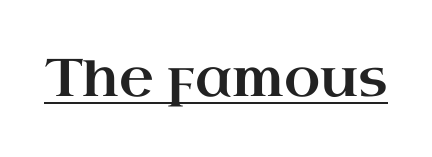
The image shows 53 px wide serif type, upright; set normal letter spacing, underlined; high stroke contrast and a small x-height.
